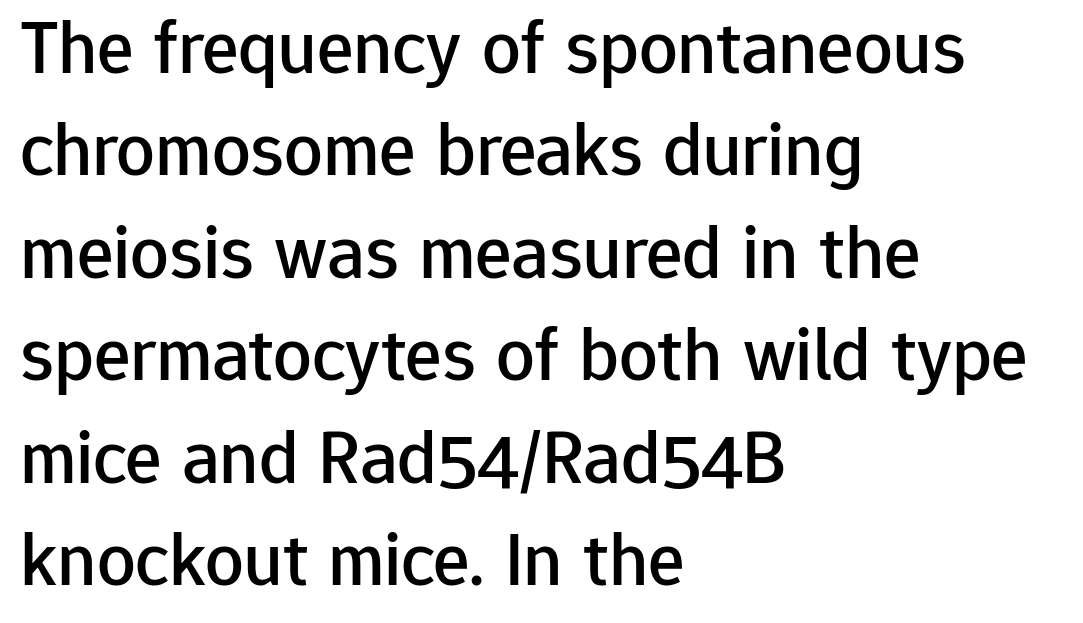
This rendering features lettering with no underline. Is there any slant? The stems are plumb. These lines are rendered in a variable-pitch font. The compositor pushed each line to the left boundary. This sample uses a sans-serif face.
